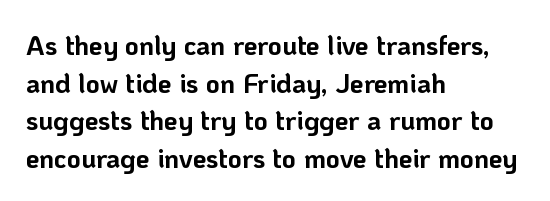
{"italic": "no", "bold": "yes", "underline": "no", "align": "left", "line_spacing": "normal", "line_spacing_ratio": 1.39, "letter_spacing": "normal", "letter_spacing_em": 0.0, "glyph_px": 27}
